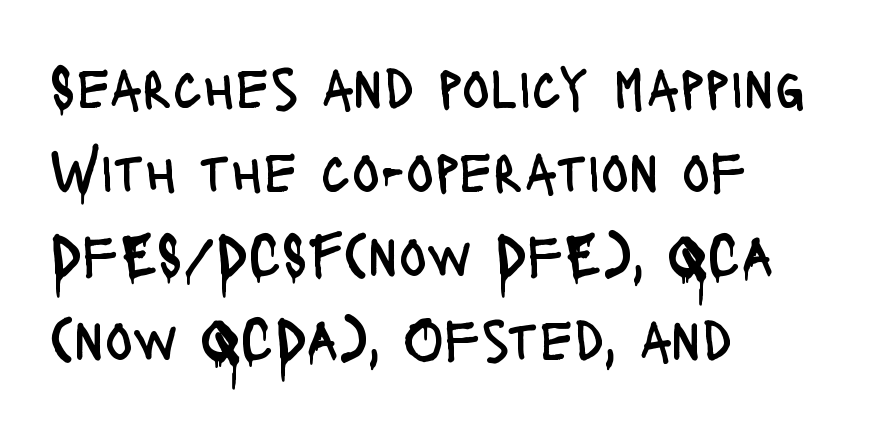
{"serif": "no", "italic": "no", "bold": "no", "weight": "regular", "width": "condensed", "stroke_contrast": "low", "x_height": "large", "monospaced": "no", "underline": "no", "align": "left", "line_spacing": "normal", "line_spacing_ratio": 1.45, "letter_spacing": "normal", "letter_spacing_em": 0.0, "glyph_px": 58}
